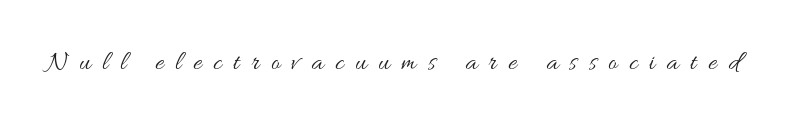
Q: Is the text bold? A: No.
Q: Is the text italic (slanted)? A: Yes.
Q: Is the text underlined? A: No.
Q: Is the spacing between letters normal or unusually wide? A: Unusually wide.
